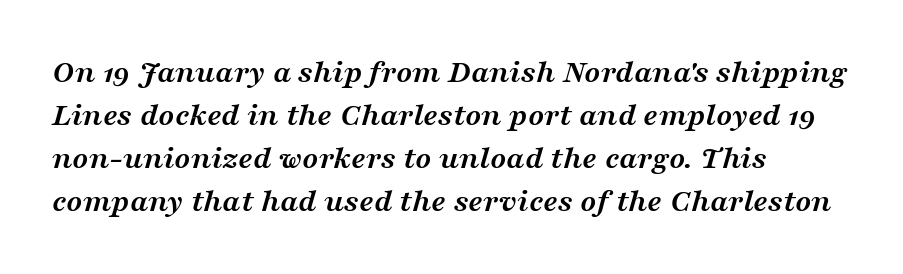
{"serif": "yes", "italic": "yes", "lean": "right", "slant_degrees": 16, "bold": "yes", "weight": "semibold", "width": "wide", "stroke_contrast": "medium", "x_height": "medium", "monospaced": "no", "underline": "no", "align": "left", "line_spacing": "normal", "line_spacing_ratio": 1.3, "letter_spacing": "normal", "letter_spacing_em": 0.0, "glyph_px": 33}
